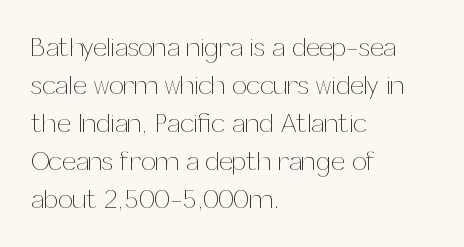
The image shows 26 px text type, upright; set left-aligned, normal line spacing (1.46x), normal letter spacing, not underlined.
